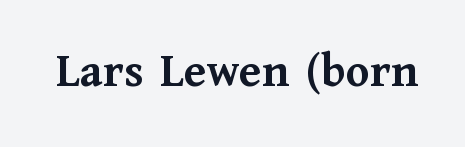
Examine the stroke ends and you'll spot serifs. Look at the stroke-to-counter ratio: heavy, a bold. Has an underline been added? It has not. The face used here is rendered with its standard letterfit. The type sits square on the baseline with zero lean.
